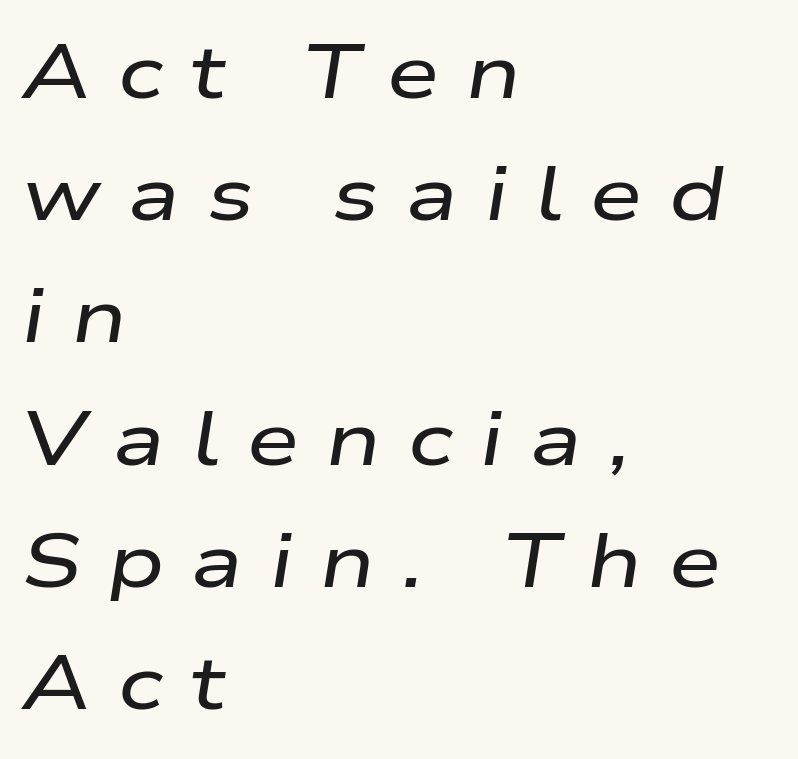
This rendering features lettering with no underline. Is this a fixed-width face? No — the glyphs have proportional, varying widths. The passage shown has open, widely tracked lettering throughout. Leading: standard. The typography opts for an oblique posture over an upright one.
